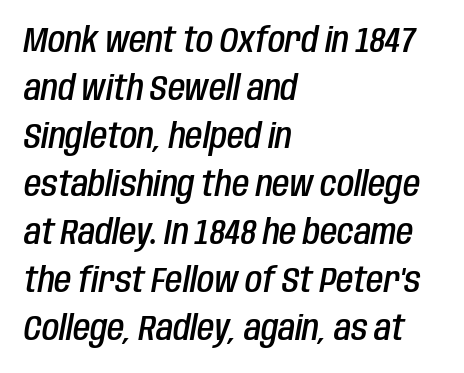
The image shows 35 px semibold, condensed type, italic (leaning right); set left-aligned, normal line spacing (1.37x), normal letter spacing, not underlined; low stroke contrast and a large x-height.
